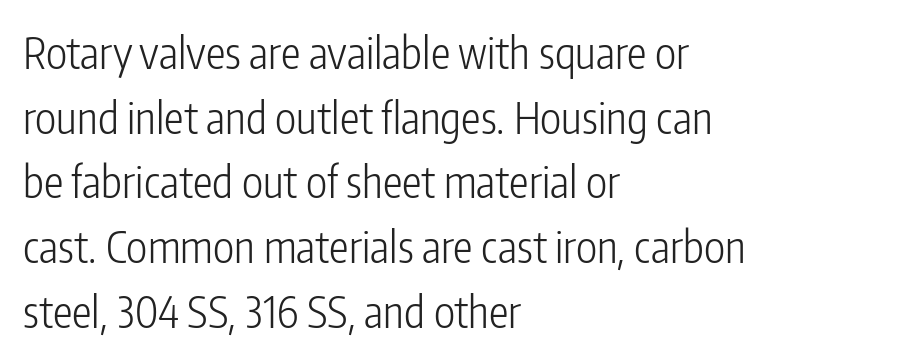
Q: Is the text bold? A: No.
Q: Is the text italic (slanted)? A: No, it is upright.
Q: Is the typeface a serif or a sans-serif typeface? A: Sans-serif.
Q: Is the text underlined? A: No.
Q: How is the paragraph aligned? A: Left-aligned.
Q: Is the spacing between letters normal or unusually wide? A: Normal.
Q: Is the spacing between lines tight, normal or loose? A: Normal.
Q: Width (condensed, normal, or wide)? A: Condensed.
Q: Stroke contrast? A: Low.
Q: x-height? A: Medium.
Q: Monospaced? A: No.
